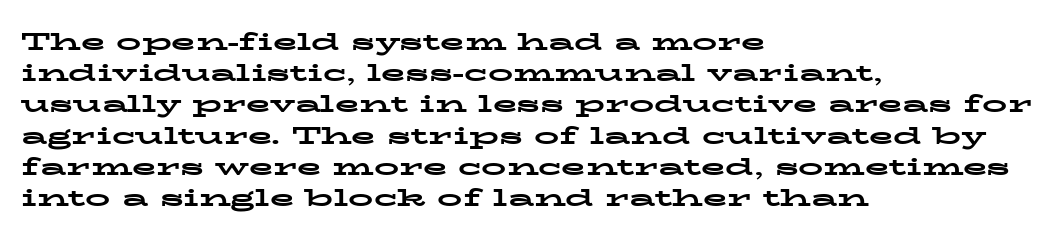
{"italic": "no", "bold": "yes", "underline": "no", "align": "left", "line_spacing": "normal", "line_spacing_ratio": 1.25, "letter_spacing": "normal", "letter_spacing_em": 0.0, "glyph_px": 25}
